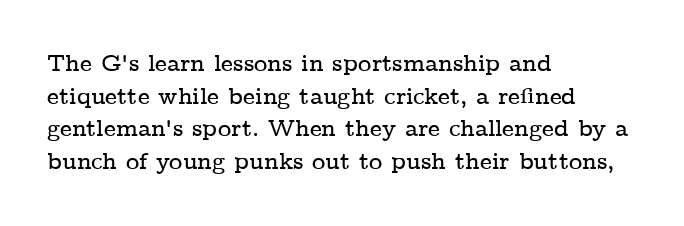
The image shows 23 px text type, upright; set left-aligned, normal line spacing (1.42x), normal letter spacing, not underlined.
